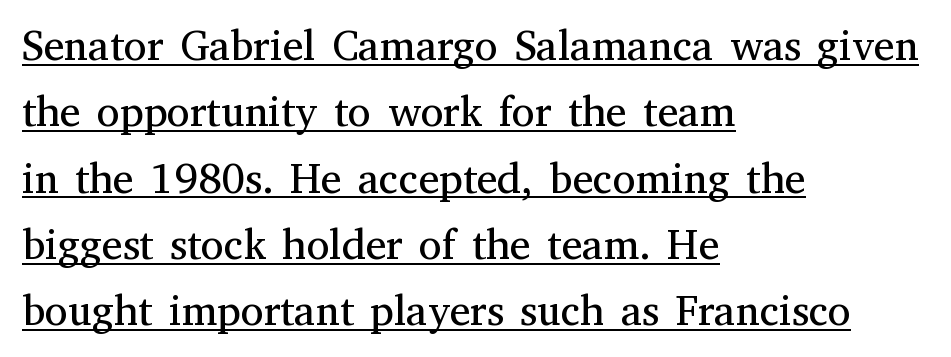
{"serif": "yes", "italic": "no", "bold": "no", "weight": "regular", "width": "normal", "stroke_contrast": "medium", "x_height": "medium", "monospaced": "no", "underline": "yes", "align": "left", "line_spacing": "normal", "line_spacing_ratio": 1.58, "letter_spacing": "normal", "letter_spacing_em": 0.0, "glyph_px": 42}
